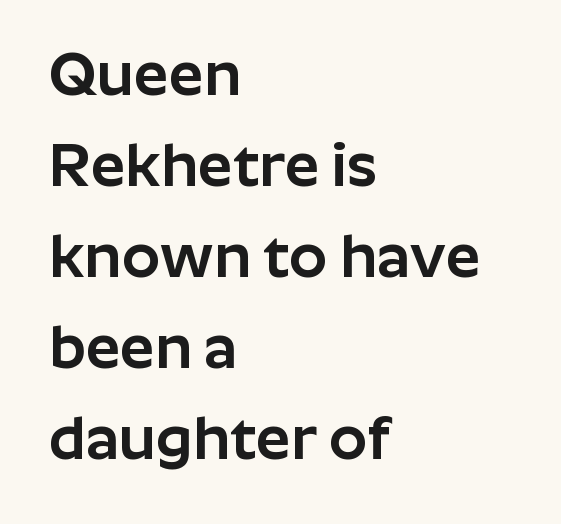
The image shows 61 px sans-serif type, upright; set left-aligned, normal line spacing (1.49x), normal letter spacing, not underlined; low stroke contrast and a medium x-height.
